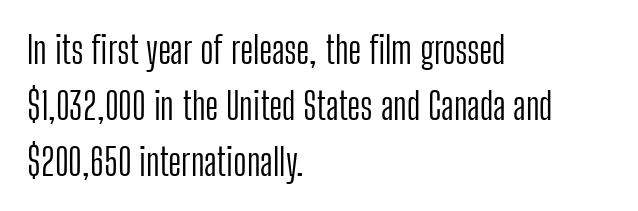
The image shows 37 px light, condensed sans-serif type, upright; set left-aligned, normal line spacing (1.51x), normal letter spacing, not underlined; low stroke contrast and a medium x-height.
